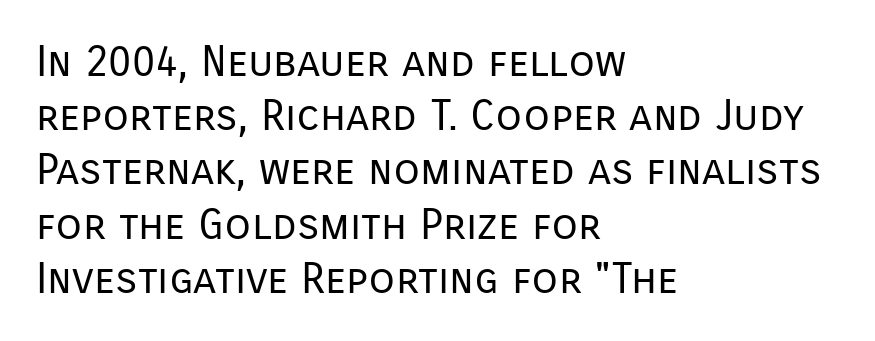
Tracking value appears to be zero — textbook default spacing. Descender tails drop into unmarked territory. The passage shown is not bold in any degree. The rendering uses natural spacing where letterforms have individual widths. Leftover space on each line is placed entirely after the last word. Designer's note — italics off, roman on.
